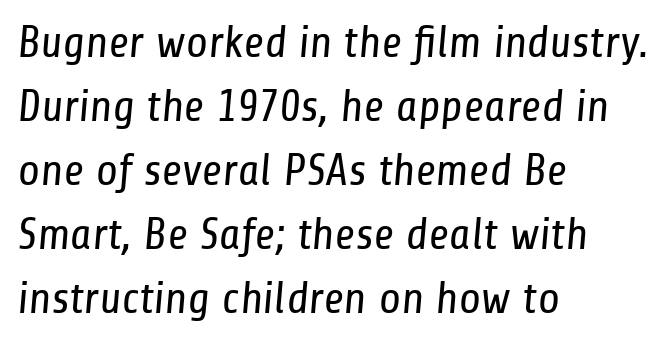
{"serif": "no", "bold": "no", "weight": "regular", "width": "condensed", "stroke_contrast": "low", "x_height": "medium", "monospaced": "no", "underline": "no", "align": "left", "line_spacing": "normal", "line_spacing_ratio": 1.42, "letter_spacing": "normal", "letter_spacing_em": 0.0, "glyph_px": 45}
